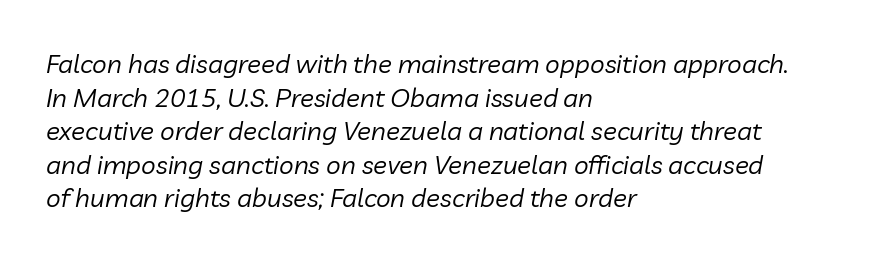
Q: Is the text bold? A: No.
Q: Is the text italic (slanted)? A: Yes, it leans right by about 10 degrees.
Q: Is the text underlined? A: No.
Q: How is the paragraph aligned? A: Left-aligned.
Q: Is the spacing between letters normal or unusually wide? A: Normal.
Q: Is the spacing between lines tight, normal or loose? A: Normal.
